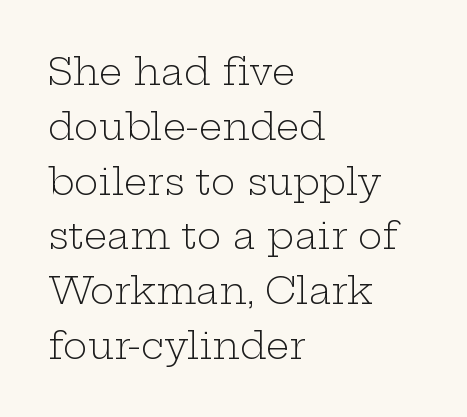
The passage shown is typed in a proportional face where columns would drift. Small tapered or slab feet sit at the stroke ends, so this counts as serif. Every row of glyphs begins at an identical x-position on the left. Unmarked baselines from the first word to the last. You can tell it's not italic because the verticals are truly vertical.
